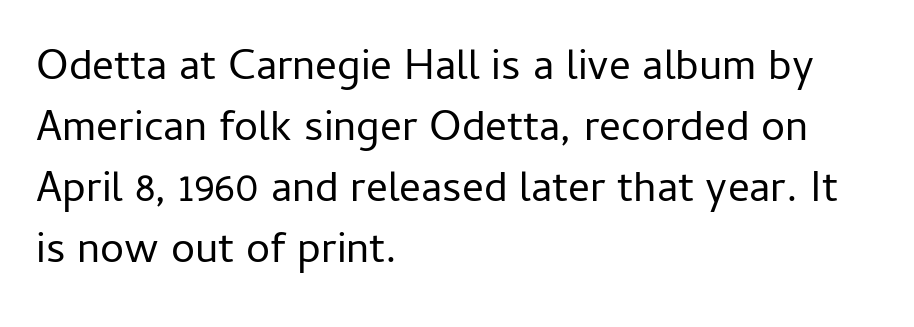
No extra tracking has been applied to these lines. All the whitespace from short lines collects on the right. Lines of text with bare space underneath. Letters have the restrained weight of plain body copy at most.
